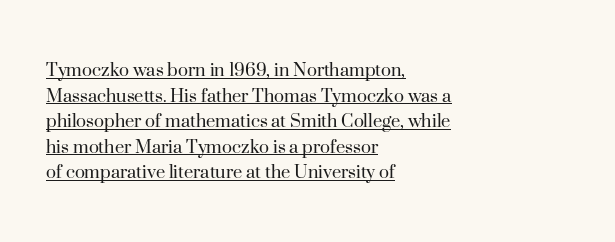
{"italic": "no", "bold": "no", "underline": "yes", "align": "left", "line_spacing_ratio": 1.22, "letter_spacing": "normal", "letter_spacing_em": 0.0, "glyph_px": 21}
